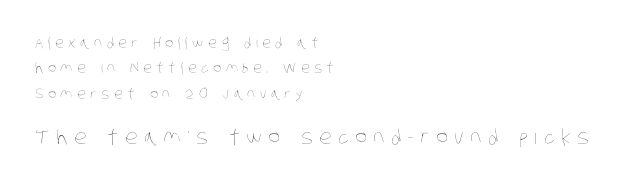
Q: Is the text bold? A: No.
Q: Is the text underlined? A: No.
Q: How is the paragraph aligned? A: Left-aligned.
Q: Is the spacing between letters normal or unusually wide? A: Unusually wide.
Q: Which block of text is set in a larger size, the first (top) or the second (bottom)? A: The second (bottom) one.
